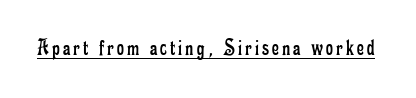
{"italic": "no", "bold": "no", "underline": "yes", "glyph_px": 24}
